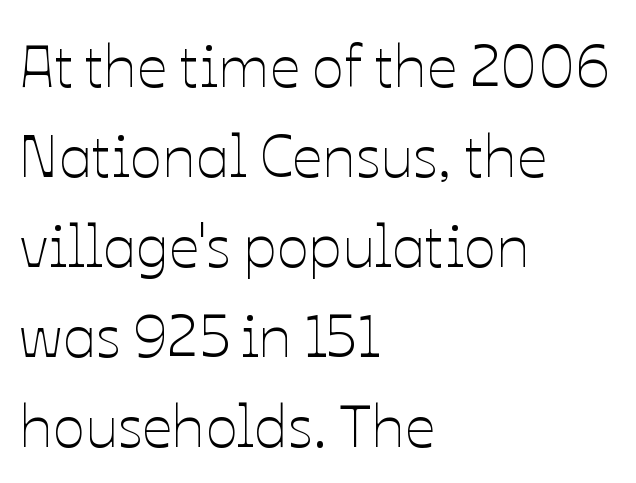
Q: Is the text bold? A: No.
Q: Is the text italic (slanted)? A: No, it is upright.
Q: Is the text underlined? A: No.
Q: How is the paragraph aligned? A: Left-aligned.
Q: Is the spacing between letters normal or unusually wide? A: Normal.
Q: Is the spacing between lines tight, normal or loose? A: Normal.
Q: Width (condensed, normal, or wide)? A: Normal.
Q: Stroke contrast? A: Low.
Q: x-height? A: Medium.
Q: Monospaced? A: No.
